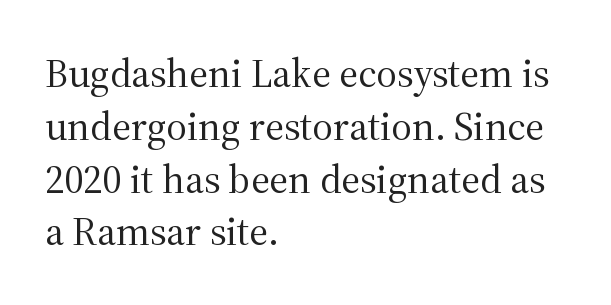
Is the letter spacing exaggerated? No — it looks like the ordinary default. The letters stand straight up with perfectly vertical stems. The foot of each line stays bare and open. Regarding serifs, this sample has them. Spacing verdict: proportional, widths tailored to each character. Bold? No — there's no thickening of the strokes.
